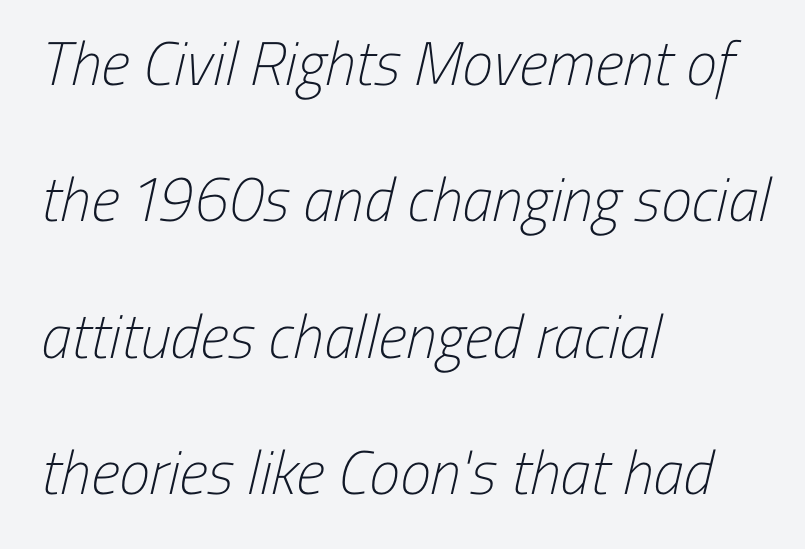
The image shows 62 px light, condensed sans-serif type; set left-aligned, loose line spacing (2.2x), normal letter spacing, not underlined; low stroke contrast and a medium x-height.
